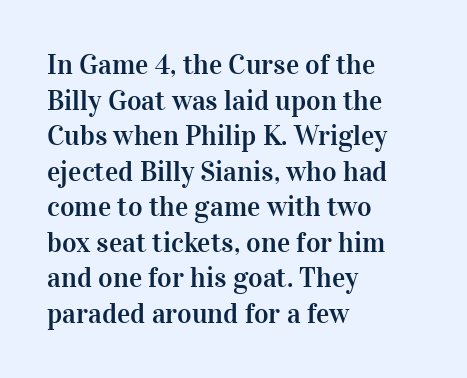
Q: Is the text italic (slanted)? A: No, it is upright.
Q: Is the typeface a serif or a sans-serif typeface? A: Serif.
Q: Is the text underlined? A: No.
Q: How is the paragraph aligned? A: Left-aligned.
Q: Is the spacing between letters normal or unusually wide? A: Normal.
Q: Is the spacing between lines tight, normal or loose? A: Normal.
Q: Width (condensed, normal, or wide)? A: Normal.
Q: Stroke contrast? A: High.
Q: x-height? A: Medium.
Q: Monospaced? A: No.
